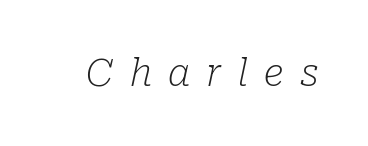
The image shows 38 px light serif type, italic (leaning right); set unusually wide letter spacing (+0.42 em), not underlined; low stroke contrast and a medium x-height.
